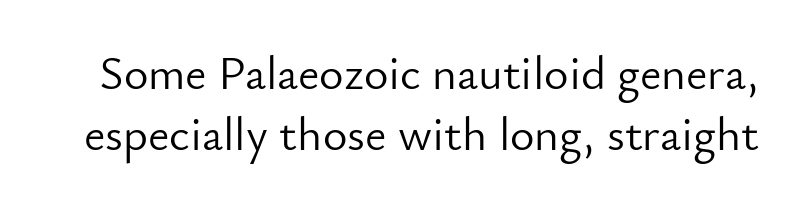
{"serif": "no", "italic": "no", "bold": "no", "weight": "light", "width": "normal", "stroke_contrast": "low", "x_height": "small", "monospaced": "no", "underline": "no", "line_spacing": "normal", "line_spacing_ratio": 1.29, "letter_spacing": "normal", "letter_spacing_em": 0.0, "glyph_px": 47}
